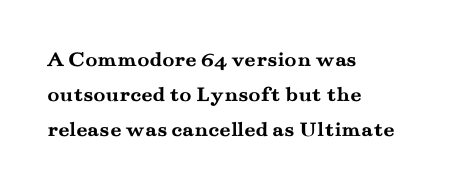
The image shows 22 px bold type, upright; set left-aligned, normal line spacing (1.59x), normal letter spacing, not underlined.
